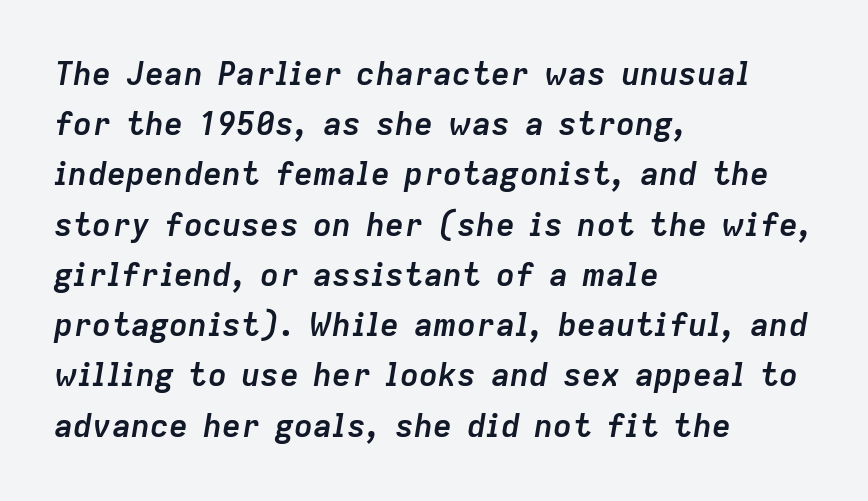
The image shows 32 px semibold type, italic (leaning right); set left-aligned, normal line spacing (1.57x), normal letter spacing, not underlined; low stroke contrast and a medium x-height.
